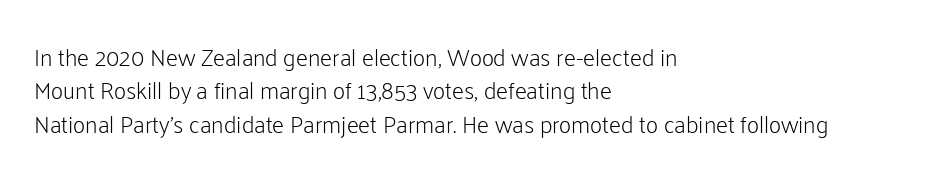
The letterforms sit at book weight or below. Posture: straight, roman, zero tilt. Tracking value appears to be zero — textbook default spacing. The passage shown stacks its lines at a standard gap. Is the block centered? No — it sits flush against the left margin. The foot of each line stays bare and open.
